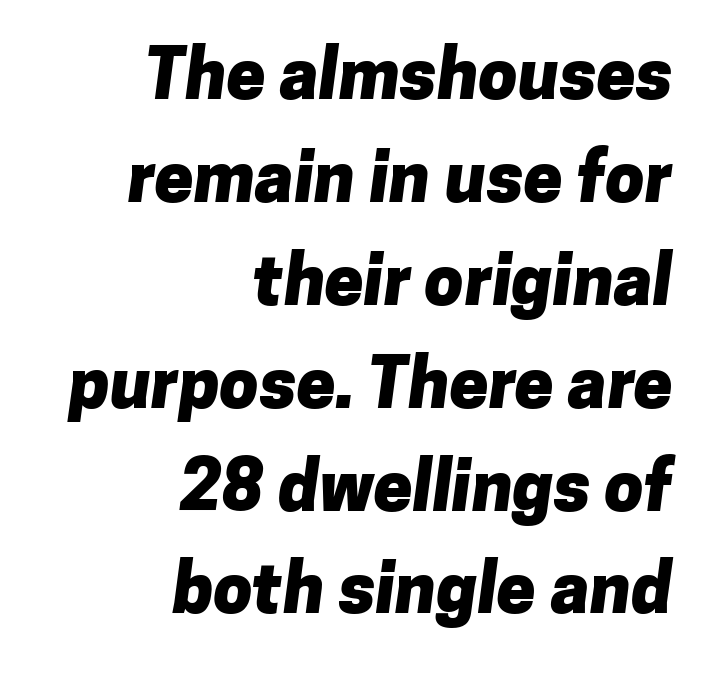
Proportional: the letters do not fall into vertical columns. In terms of letterform style, serifs are entirely absent. Beneath every word, the page is bare. In terms of letterspacing, this is plain default setting.
